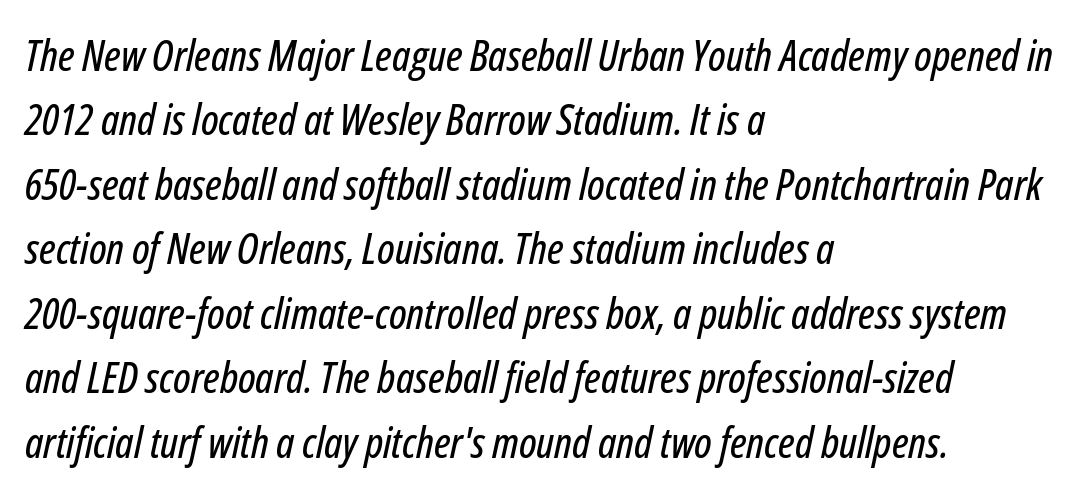
{"italic": "yes", "lean": "right", "slant_degrees": 12, "width": "condensed", "stroke_contrast": "low", "x_height": "medium", "monospaced": "no", "underline": "no", "align": "left", "line_spacing": "normal", "line_spacing_ratio": 1.5, "letter_spacing": "normal", "letter_spacing_em": 0.0, "glyph_px": 43}
